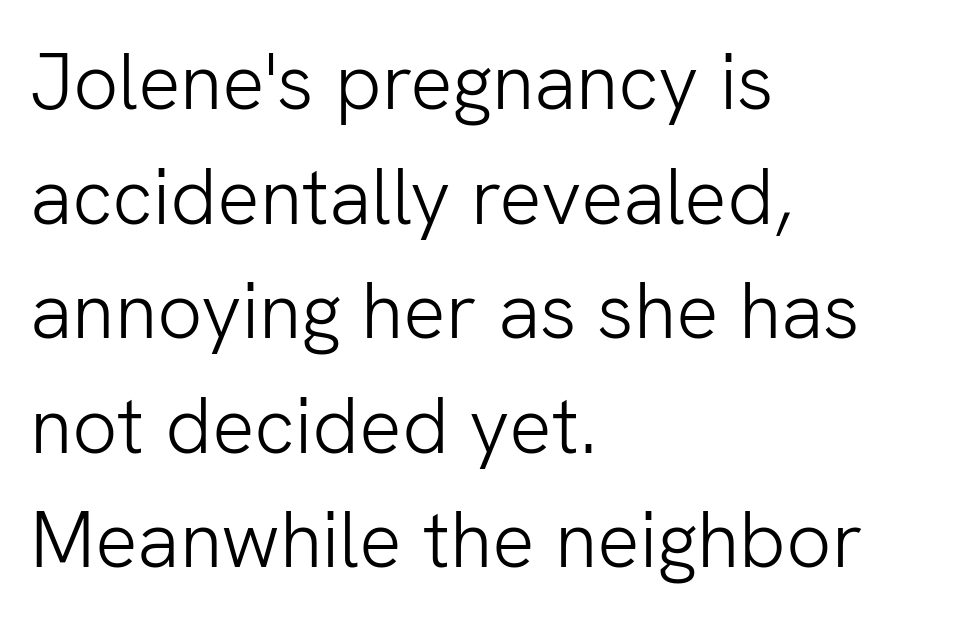
No chunkiness to these letters — they're not bold. Here the glyphs are tracked normally, forming tight word shapes. Typeset ragged right — the left edge is the straight one. Posture: upright roman. Each row of text sits above clean, open space.
